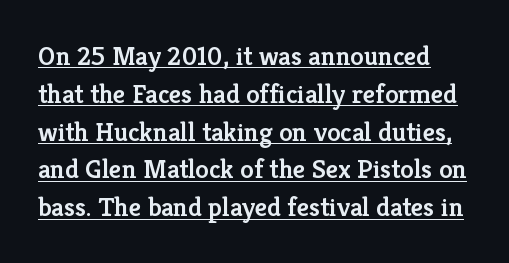
The image shows 27 px text type, upright; set normal line spacing (1.4x), normal letter spacing, underlined.
